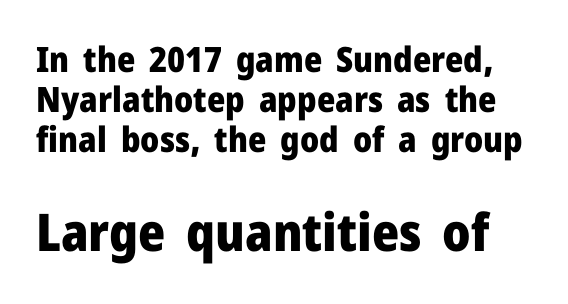
Q: Is the text bold? A: Yes.
Q: Is the text italic (slanted)? A: No, it is upright.
Q: Is the typeface a serif or a sans-serif typeface? A: Sans-serif.
Q: Is the text underlined? A: No.
Q: Is the spacing between letters normal or unusually wide? A: Normal.
Q: Is the spacing between lines tight, normal or loose? A: Tight.
Q: Which block of text is set in a larger size, the first (top) or the second (bottom)? A: The second (bottom) one.
Q: Width (condensed, normal, or wide)? A: Normal.
Q: Stroke contrast? A: Low.
Q: x-height? A: Medium.
Q: Monospaced? A: No.
